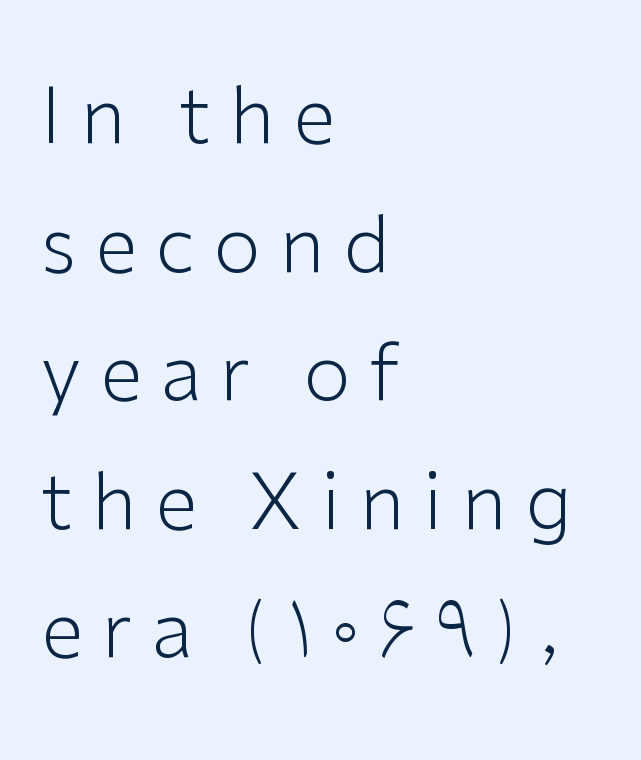
Q: Is the text bold? A: No.
Q: Is the text italic (slanted)? A: No, it is upright.
Q: Is the typeface a serif or a sans-serif typeface? A: Sans-serif.
Q: Is the text underlined? A: No.
Q: How is the paragraph aligned? A: Left-aligned.
Q: Is the spacing between letters normal or unusually wide? A: Unusually wide.
Q: Is the spacing between lines tight, normal or loose? A: Normal.
Q: Width (condensed, normal, or wide)? A: Normal.
Q: Stroke contrast? A: Low.
Q: x-height? A: Medium.
Q: Monospaced? A: No.
